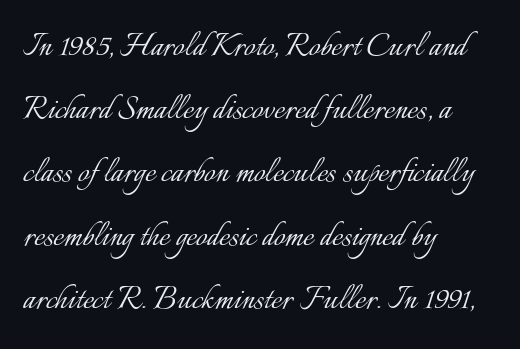
The image shows 40 px light type; set left-aligned, normal line spacing (1.58x), normal letter spacing, not underlined; low stroke contrast and a small x-height.
